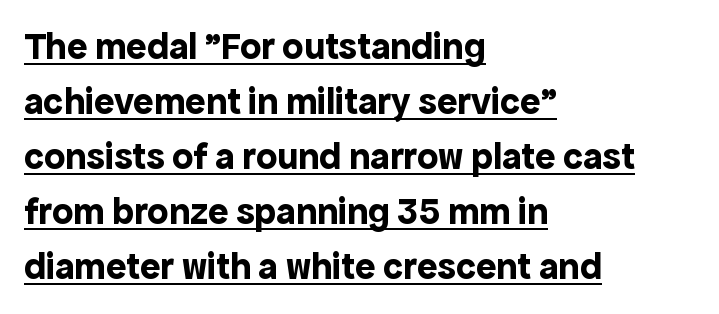
This sample is left-justified, so line endings fall wherever the words run out. Each letter's strokes conclude bluntly, with no projecting serifs. The rendering uses natural spacing where letterforms have individual widths. Strong, thick strokes mark this as bold type. The leading is moderate, giving the passage an even texture. Style check: upright.
